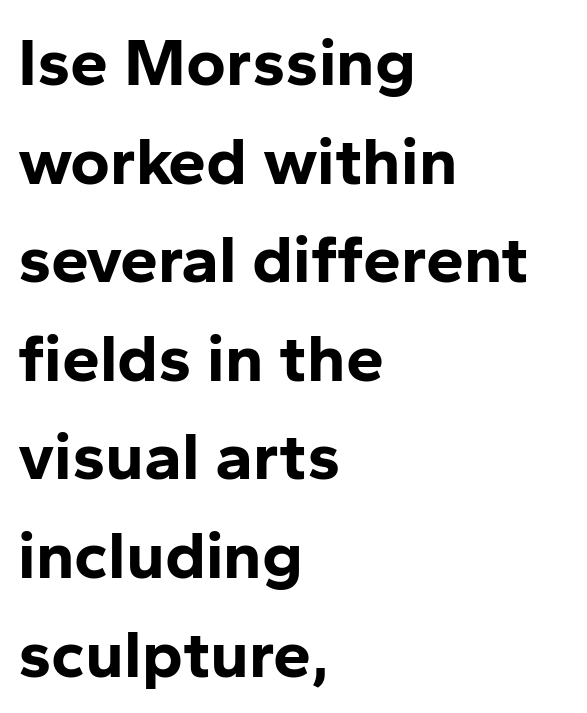
The image shows 68 px bold sans-serif type, upright; set left-aligned, normal line spacing (1.45x), normal letter spacing, not underlined; low stroke contrast and a medium x-height.
